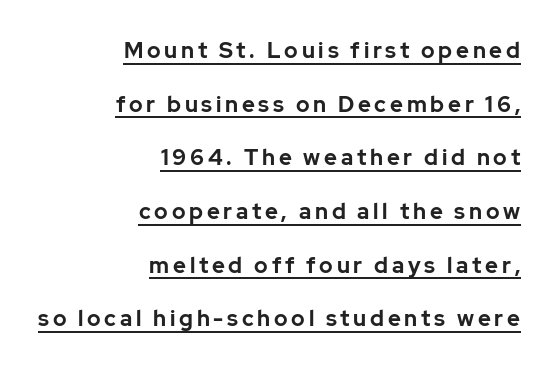
Stroke thickness is high; the sample reads as a true bold. The rendering uses a large line-height, opening up the rows. When letters stand straight like this, we call the style roman or upright. In CSS terms this would be text-align: right.
